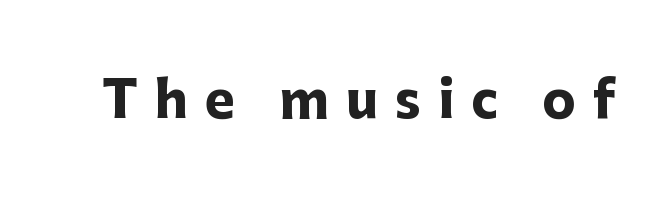
The image shows 50 px heavy sans-serif type, upright; set unusually wide letter spacing (+0.34 em), not underlined; low stroke contrast and a medium x-height.
